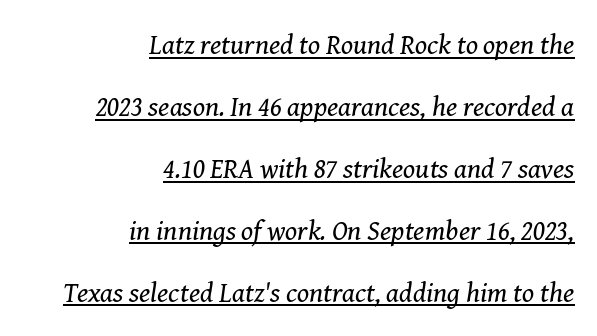
The image shows 28 px regular-weight serif type, italic (leaning right); set right-aligned, loose line spacing (2.21x), normal letter spacing, underlined; medium stroke contrast and a medium x-height.
